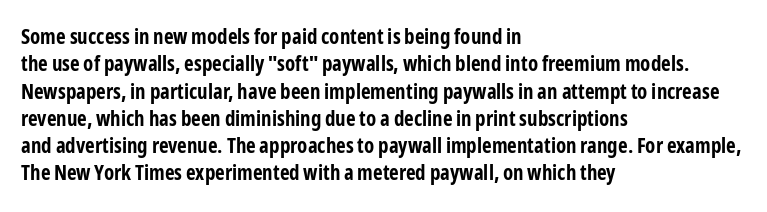
The rendering anchors every line to the left-hand side. This is the regular roman posture of the typeface. A normal amount of white space separates one row of letters from the next. The face used here is rendered with its standard letterfit. A clean baseline with only descenders dipping below it. The sample has been set heavy, in full bold.
